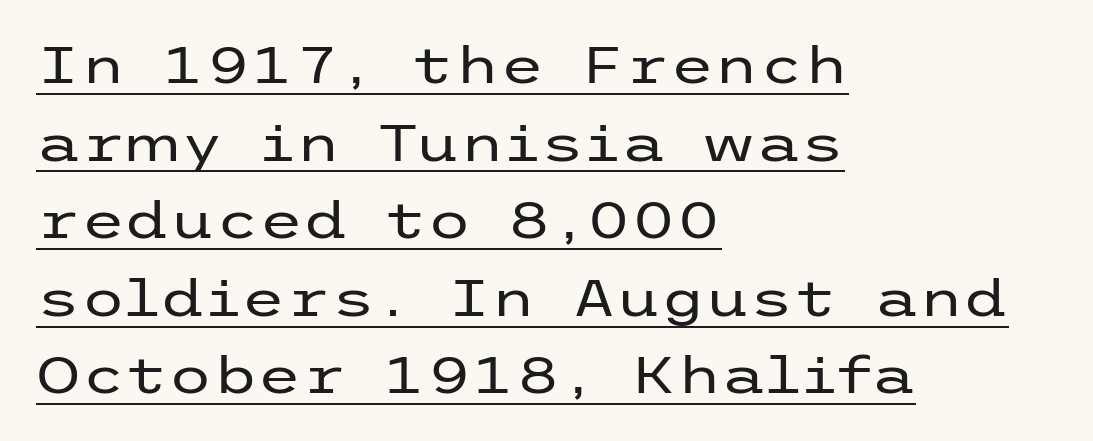
Reading down the column, the eye jumps a familiar distance to each next line. Is there an underline? Yes — a line sits under the letters. Every row of glyphs begins at an identical x-position on the left. Is there any slant? The stems are plumb. Weight class: somewhere from thin through regular. Serifs: no, the terminals of the letterforms are clean.
